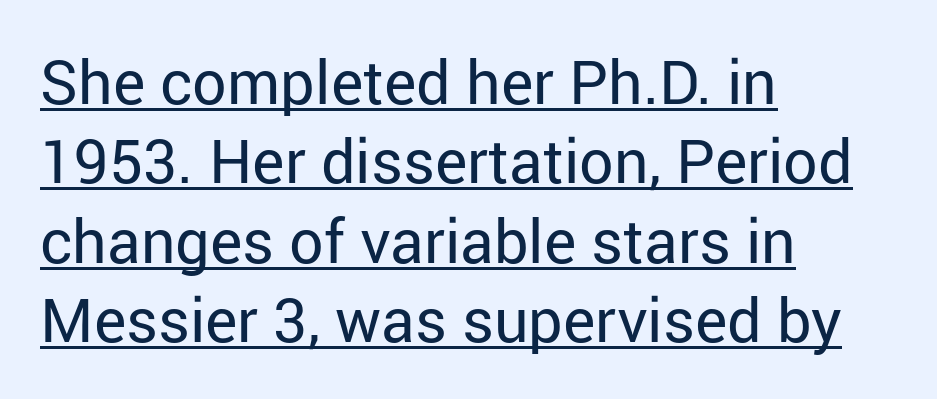
{"serif": "no", "italic": "no", "bold": "no", "weight": "regular", "width": "normal", "stroke_contrast": "low", "x_height": "medium", "monospaced": "no", "underline": "yes", "align": "left", "line_spacing": "normal", "line_spacing_ratio": 1.3, "letter_spacing": "normal", "letter_spacing_em": 0.0, "glyph_px": 61}
